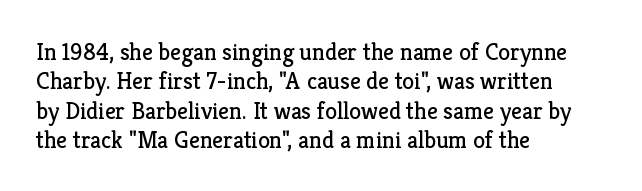
Q: Is the text bold? A: No.
Q: Is the text italic (slanted)? A: No, it is upright.
Q: Is the text underlined? A: No.
Q: How is the paragraph aligned? A: Left-aligned.
Q: Is the spacing between letters normal or unusually wide? A: Normal.
